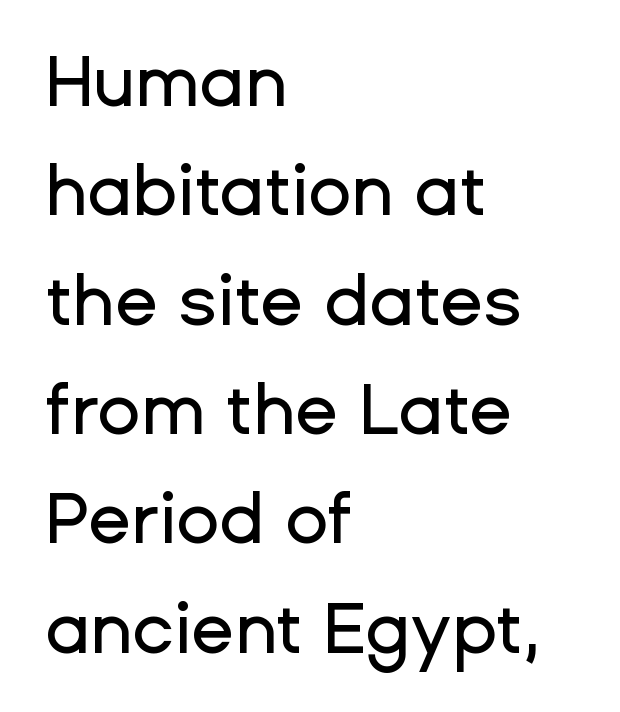
If you measured baseline to baseline, you'd find a middling distance. Beneath every word, the page is bare. The face used here is rendered with its standard letterfit. Which margin do the lines hug? The left one — the right edge is uneven. The face used here is proportionally spaced, like ordinary book or web type.
